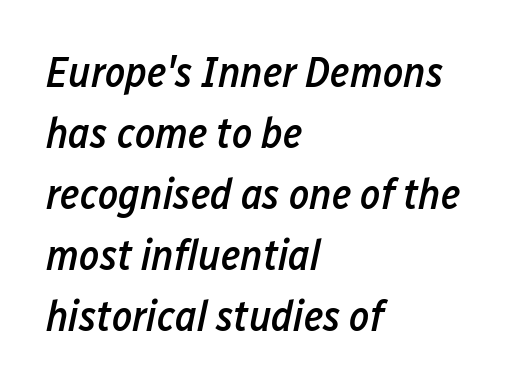
{"italic": "yes", "lean": "right", "slant_degrees": 12, "bold": "semi", "weight": "semibold", "width": "condensed", "stroke_contrast": "low", "x_height": "medium", "monospaced": "no", "underline": "no", "align": "left", "line_spacing": "normal", "line_spacing_ratio": 1.42, "letter_spacing": "normal", "letter_spacing_em": 0.0, "glyph_px": 43}
